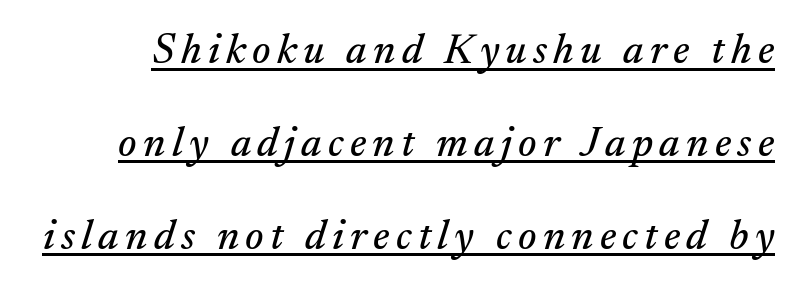
The image shows 42 px serif type, italic (leaning right); set loose line spacing (2.21x), underlined; medium stroke contrast and a small x-height.
